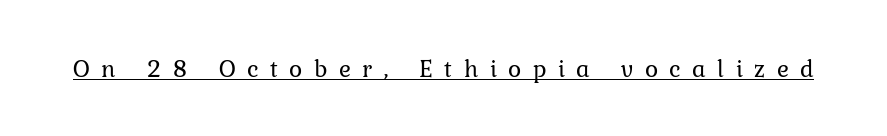
Compared with typical body copy, the letter spacing here is much looser. Weight class: somewhere from thin through regular. The sample's only ornament is a line tracing under the words. Ascenders rise straight up at ninety degrees.
